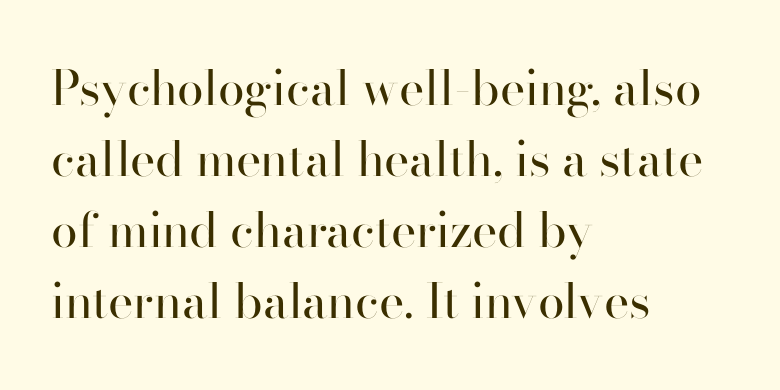
The image shows 48 px regular-weight sans-serif type, upright; set left-aligned, normal line spacing (1.48x), normal letter spacing, not underlined; high stroke contrast and a small x-height.
